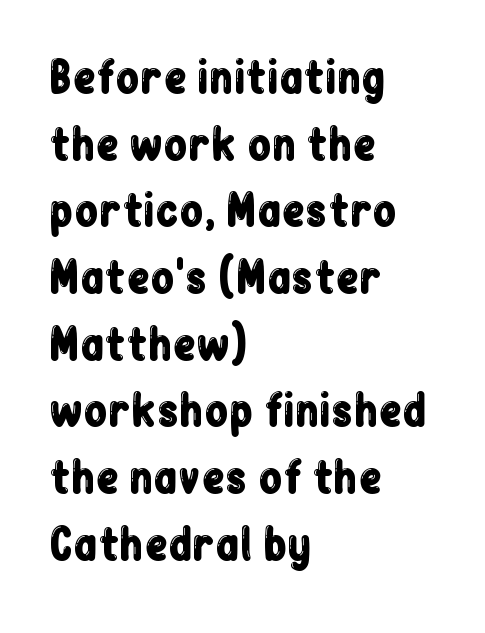
Q: Is the text italic (slanted)? A: No, it is upright.
Q: Is the typeface a serif or a sans-serif typeface? A: Sans-serif.
Q: Is the text underlined? A: No.
Q: How is the paragraph aligned? A: Left-aligned.
Q: Is the spacing between letters normal or unusually wide? A: Normal.
Q: Is the spacing between lines tight, normal or loose? A: Normal.
Q: Width (condensed, normal, or wide)? A: Condensed.
Q: Stroke contrast? A: Low.
Q: x-height? A: Medium.
Q: Monospaced? A: No.
